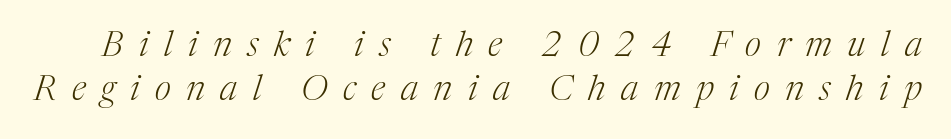
Q: Is the text bold? A: No.
Q: Is the text italic (slanted)? A: Yes, it leans right by about 17 degrees.
Q: Is the typeface a serif or a sans-serif typeface? A: Serif.
Q: Is the text underlined? A: No.
Q: Is the spacing between letters normal or unusually wide? A: Unusually wide.
Q: Is the spacing between lines tight, normal or loose? A: Normal.
Q: Width (condensed, normal, or wide)? A: Normal.
Q: Stroke contrast? A: Medium.
Q: x-height? A: Medium.
Q: Monospaced? A: No.
